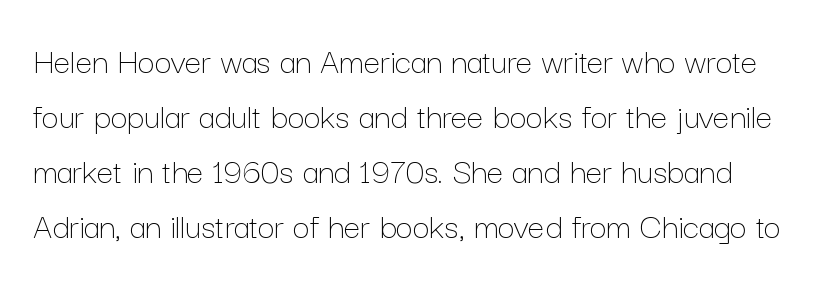
{"italic": "no", "bold": "no", "weight": "thin", "width": "normal", "stroke_contrast": "low", "x_height": "medium", "monospaced": "no", "underline": "no", "line_spacing": "normal", "line_spacing_ratio": 1.49, "letter_spacing": "normal", "letter_spacing_em": 0.0, "glyph_px": 37}
